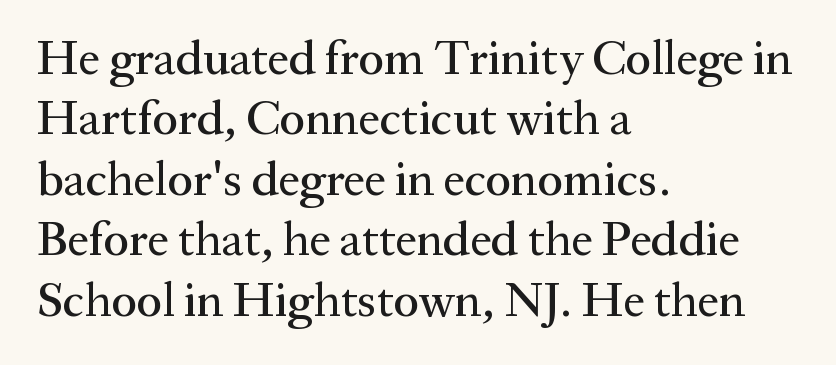
The image shows 48 px serif type, upright; set left-aligned, normal line spacing (1.26x), normal letter spacing, not underlined; medium stroke contrast and a medium x-height.
